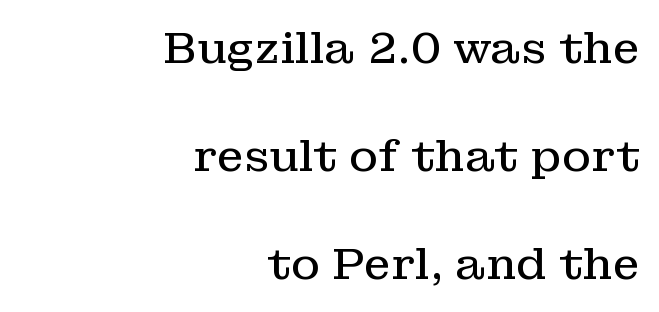
The image shows 44 px regular-weight serif type, upright; set right-aligned, loose line spacing (2.45x), normal letter spacing, not underlined; low stroke contrast and a medium x-height.
